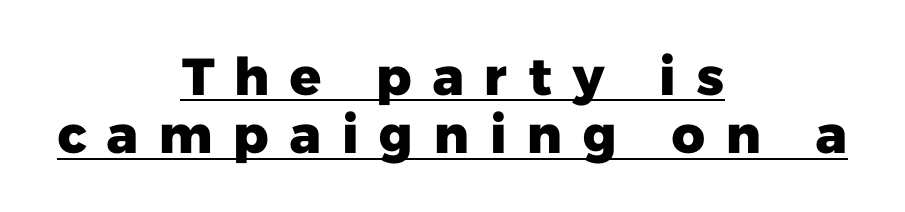
Q: Is the text bold? A: Yes.
Q: Is the typeface a serif or a sans-serif typeface? A: Sans-serif.
Q: Is the text underlined? A: Yes.
Q: How is the paragraph aligned? A: Centered.
Q: Is the spacing between letters normal or unusually wide? A: Unusually wide.
Q: Is the spacing between lines tight, normal or loose? A: Tight.
Q: Width (condensed, normal, or wide)? A: Normal.
Q: Stroke contrast? A: Low.
Q: x-height? A: Medium.
Q: Monospaced? A: No.
